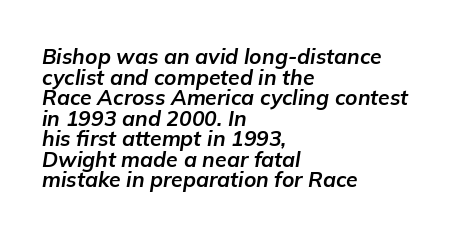
{"italic": "yes", "lean": "right", "slant_degrees": 9, "bold": "yes", "underline": "no", "align": "left", "line_spacing": "tight", "line_spacing_ratio": 0.98, "letter_spacing": "normal", "letter_spacing_em": 0.0, "glyph_px": 21}
